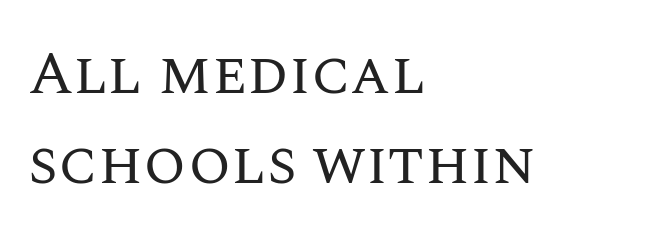
Q: Is the text bold? A: No.
Q: Is the text italic (slanted)? A: No, it is upright.
Q: Is the text underlined? A: No.
Q: How is the paragraph aligned? A: Left-aligned.
Q: Is the spacing between letters normal or unusually wide? A: Normal.
Q: Is the spacing between lines tight, normal or loose? A: Normal.
Q: Width (condensed, normal, or wide)? A: Normal.
Q: Stroke contrast? A: Medium.
Q: x-height? A: Large.
Q: Monospaced? A: No.
